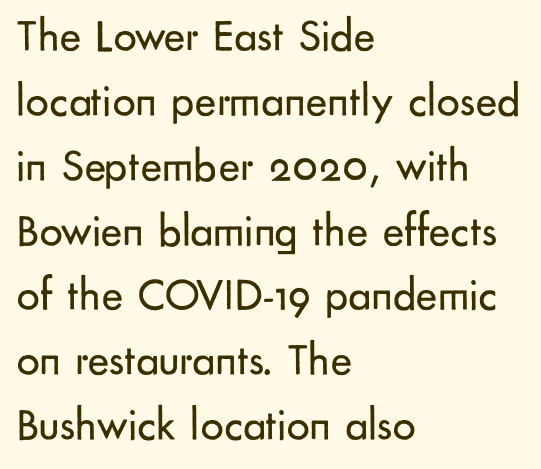
The image shows 46 px regular-weight sans-serif type, upright; set left-aligned, normal line spacing (1.41x), normal letter spacing, not underlined; low stroke contrast and a small x-height.
